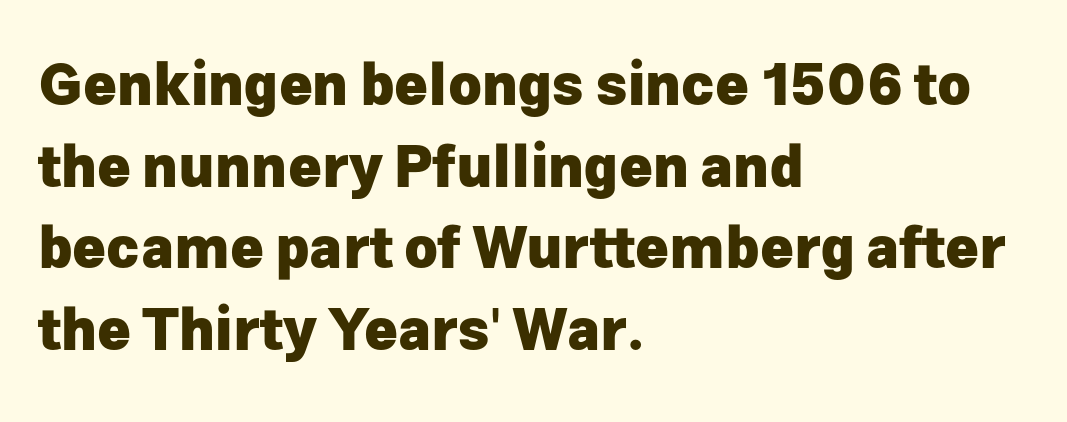
The image shows 57 px heavy sans-serif type, upright; set left-aligned, normal line spacing (1.43x), normal letter spacing, not underlined; low stroke contrast and a medium x-height.
